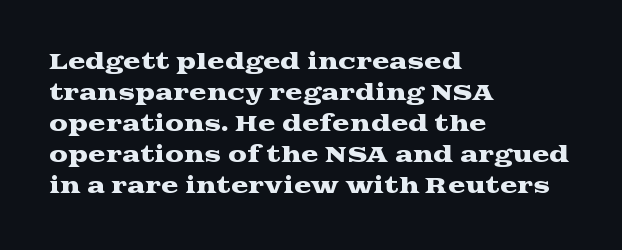
The image shows 21 px text type, upright; set left-aligned, normal line spacing (1.48x), normal letter spacing, not underlined.
